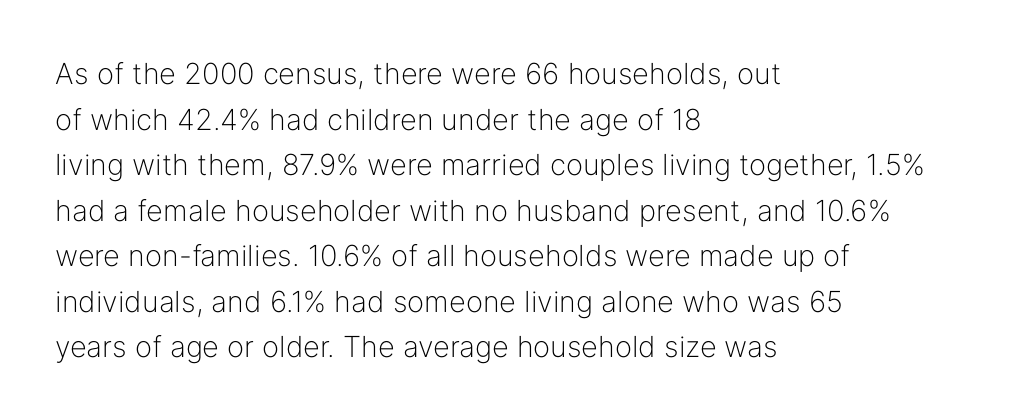
Q: Is the text bold? A: No.
Q: Is the text italic (slanted)? A: No, it is upright.
Q: Is the typeface a serif or a sans-serif typeface? A: Sans-serif.
Q: Is the text underlined? A: No.
Q: How is the paragraph aligned? A: Left-aligned.
Q: Is the spacing between letters normal or unusually wide? A: Normal.
Q: Is the spacing between lines tight, normal or loose? A: Normal.
Q: Width (condensed, normal, or wide)? A: Normal.
Q: Stroke contrast? A: Low.
Q: x-height? A: Medium.
Q: Monospaced? A: No.
